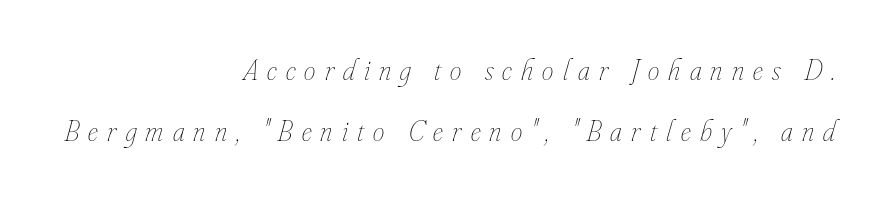
The image shows 29 px thin, condensed type, italic (leaning right); set right-aligned, loose line spacing (2.1x), unusually wide letter spacing (+0.32 em), not underlined; low stroke contrast and a small x-height.
